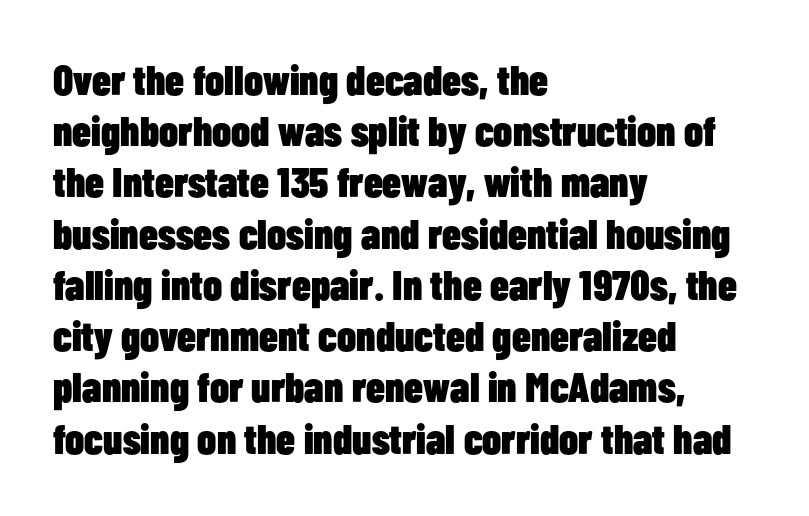
Q: Is the text bold? A: Yes.
Q: Is the text italic (slanted)? A: No, it is upright.
Q: Is the typeface a serif or a sans-serif typeface? A: Sans-serif.
Q: Is the text underlined? A: No.
Q: How is the paragraph aligned? A: Left-aligned.
Q: Is the spacing between letters normal or unusually wide? A: Normal.
Q: Width (condensed, normal, or wide)? A: Condensed.
Q: Stroke contrast? A: Low.
Q: x-height? A: Medium.
Q: Monospaced? A: No.
